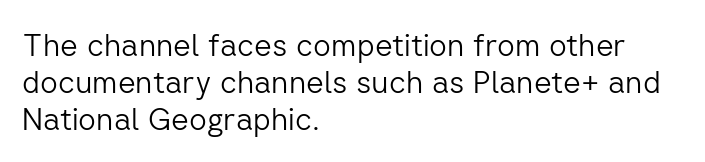
The image shows 31 px light sans-serif type, upright; set left-aligned, line spacing 1.2x, normal letter spacing, not underlined; low stroke contrast and a medium x-height.
